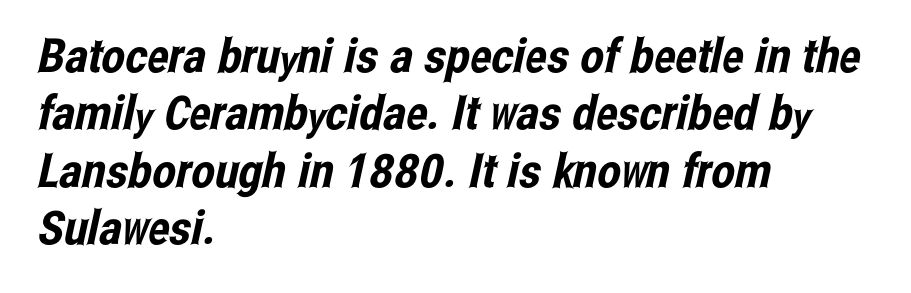
A typesetter would call this zero additional tracking. Varying glyph widths throughout — classic text-font behaviour. Check under the words: just untouched page. The glyphs in this specimen are sans serif.
